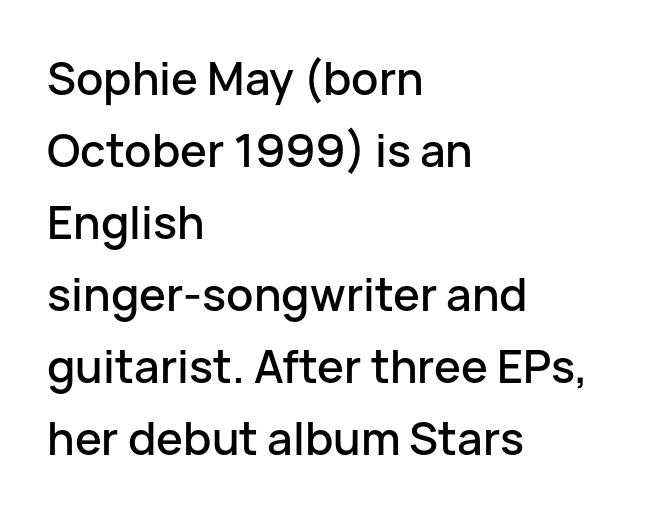
{"serif": "no", "italic": "no", "width": "normal", "stroke_contrast": "low", "x_height": "medium", "monospaced": "no", "underline": "no", "align": "left", "line_spacing": "normal", "line_spacing_ratio": 1.6, "letter_spacing": "normal", "letter_spacing_em": 0.0, "glyph_px": 45}
